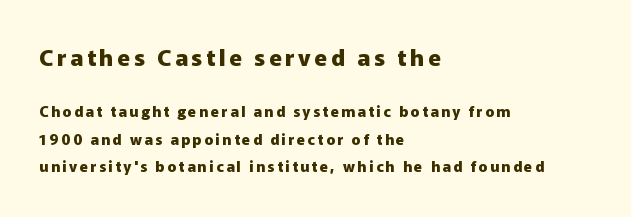
The image shows 23 px bold type, upright; set left-aligned, line spacing 1.83x, not underlined; the first (top) block is 1.53x larger.
